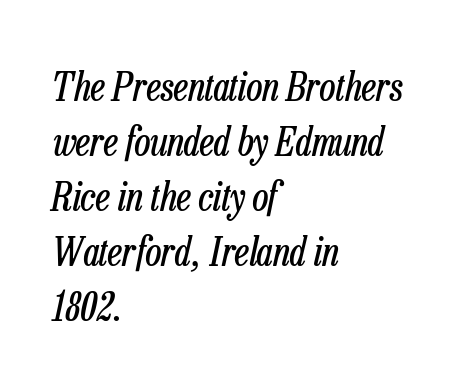
Q: Is the text bold? A: No.
Q: Is the text italic (slanted)? A: Yes, it leans right by about 13 degrees.
Q: Is the text underlined? A: No.
Q: How is the paragraph aligned? A: Left-aligned.
Q: Is the spacing between letters normal or unusually wide? A: Normal.
Q: Is the spacing between lines tight, normal or loose? A: Normal.
Q: Width (condensed, normal, or wide)? A: Condensed.
Q: Stroke contrast? A: Low.
Q: x-height? A: Medium.
Q: Monospaced? A: No.
